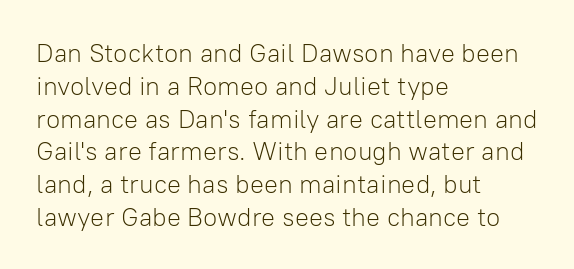
{"italic": "no", "bold": "no", "underline": "no", "align": "left", "line_spacing": "normal", "line_spacing_ratio": 1.26, "letter_spacing": "normal", "letter_spacing_em": 0.0, "glyph_px": 26}
